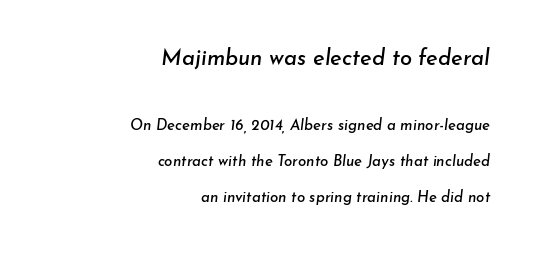
The image shows 22 px text type, italic (leaning right); set right-aligned, loose line spacing (2.39x), normal letter spacing, not underlined; the first (top) block is 1.47x larger.
